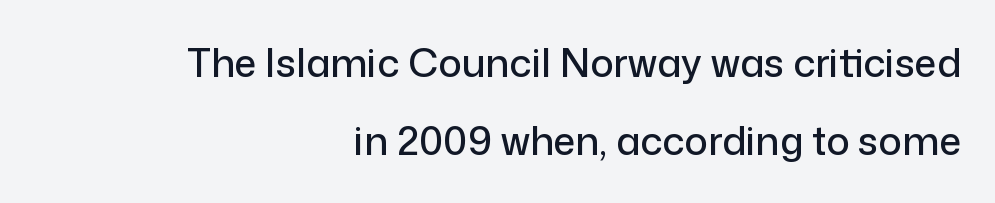
{"serif": "no", "italic": "no", "width": "normal", "stroke_contrast": "low", "x_height": "medium", "monospaced": "no", "underline": "no", "align": "right", "line_spacing": "loose", "line_spacing_ratio": 2.01, "letter_spacing": "normal", "letter_spacing_em": 0.0, "glyph_px": 39}
